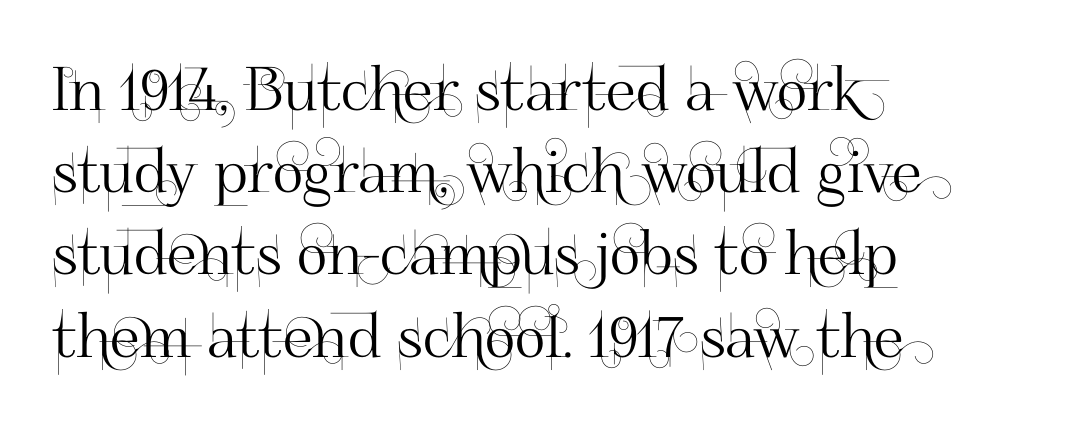
{"serif": "no", "italic": "no", "width": "normal", "stroke_contrast": "high", "x_height": "small", "monospaced": "no", "underline": "no", "align": "left", "line_spacing": "normal", "line_spacing_ratio": 1.37, "letter_spacing": "normal", "letter_spacing_em": 0.0, "glyph_px": 60}
